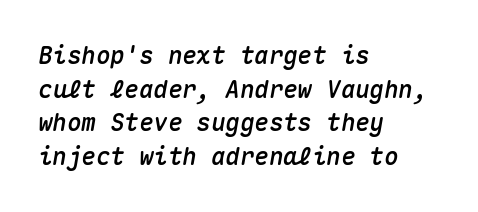
Q: Is the text italic (slanted)? A: Yes, it leans right by about 10 degrees.
Q: Is the text underlined? A: No.
Q: How is the paragraph aligned? A: Left-aligned.
Q: Is the spacing between letters normal or unusually wide? A: Normal.
Q: Is the spacing between lines tight, normal or loose? A: Normal.
